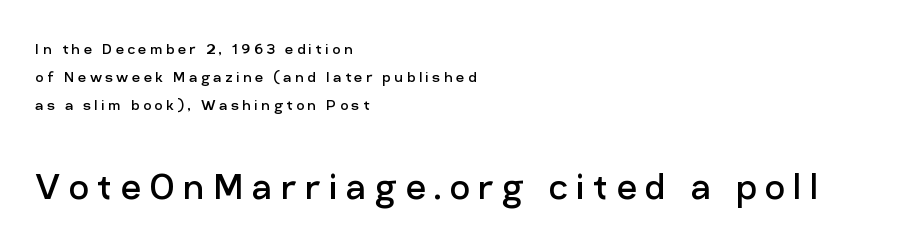
The image shows 44 px regular-weight sans-serif type, upright; set left-aligned, normal line spacing (1.55x), not underlined; the second (bottom) block is 2.44x larger; low stroke contrast and a medium x-height.
